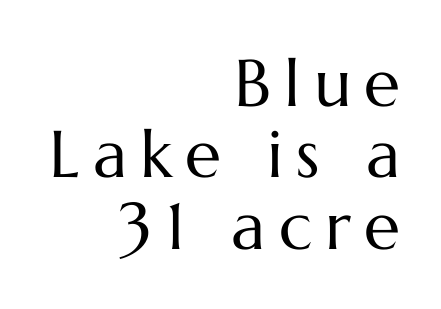
The image shows 66 px regular-weight type, upright; set right-aligned, tight line spacing (1.08x), unusually wide letter spacing (+0.2 em), not underlined; medium stroke contrast and a medium x-height.
